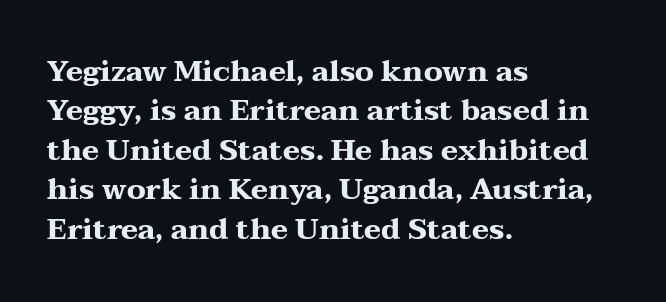
Q: Is the text bold? A: Yes.
Q: Is the text italic (slanted)? A: No, it is upright.
Q: Is the typeface a serif or a sans-serif typeface? A: Serif.
Q: Is the text underlined? A: No.
Q: How is the paragraph aligned? A: Left-aligned.
Q: Is the spacing between letters normal or unusually wide? A: Normal.
Q: Is the spacing between lines tight, normal or loose? A: Normal.
Q: Width (condensed, normal, or wide)? A: Wide.
Q: Stroke contrast? A: Medium.
Q: x-height? A: Medium.
Q: Monospaced? A: No.
